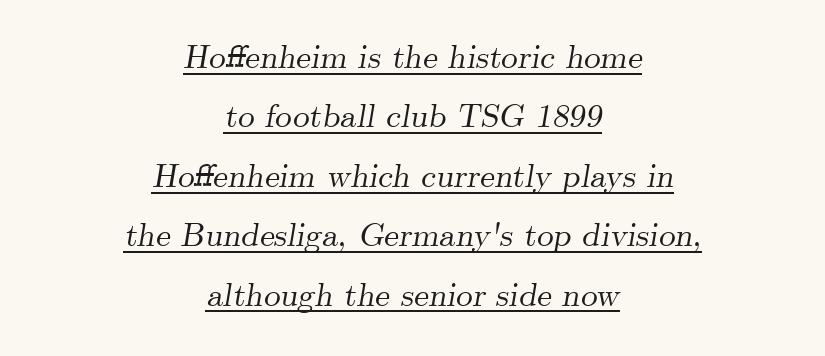
There is no visible air inserted between adjacent glyphs. Look at the bottom of the vertical strokes: they flare into serifs here. The setting favours the middle, as headings and verse often do. Looks like regular typesetting: each glyph gets only the width it needs. The font's italic variant was chosen for this text.
